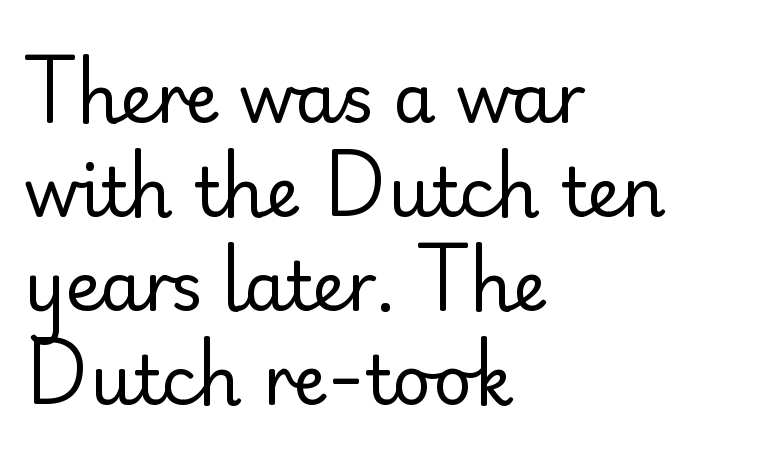
Q: Is the text bold? A: No.
Q: Is the text italic (slanted)? A: No, it is upright.
Q: Is the typeface a serif or a sans-serif typeface? A: Sans-serif.
Q: Is the text underlined? A: No.
Q: How is the paragraph aligned? A: Left-aligned.
Q: Is the spacing between letters normal or unusually wide? A: Normal.
Q: Is the spacing between lines tight, normal or loose? A: Normal.
Q: Width (condensed, normal, or wide)? A: Normal.
Q: Stroke contrast? A: Low.
Q: x-height? A: Small.
Q: Monospaced? A: No.
